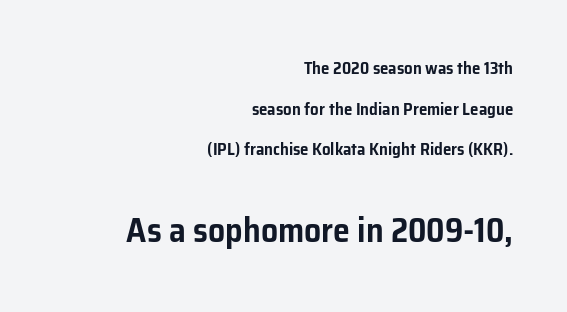
{"serif": "no", "italic": "no", "width": "normal", "stroke_contrast": "low", "x_height": "medium", "monospaced": "no", "underline": "no", "align": "right", "line_spacing": "loose", "line_spacing_ratio": 2.39, "letter_spacing": "normal", "letter_spacing_em": 0.0, "larger_block": "second", "size_ratio": 2.0, "glyph_px": 34}
